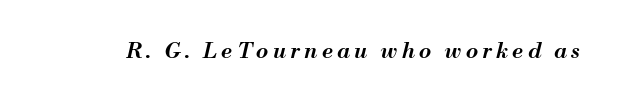
Heft: intermediate — a semibold. This rendering widens character spacing well past its baseline value. The axis of the letterforms is tilted away from vertical. Beneath every word, the page is bare.
